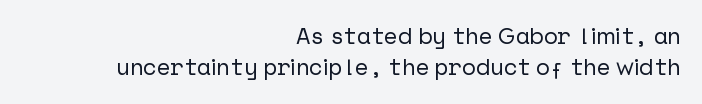
{"italic": "no", "underline": "no", "align": "right", "line_spacing": "normal", "line_spacing_ratio": 1.36, "letter_spacing": "normal", "letter_spacing_em": 0.0, "glyph_px": 23}
